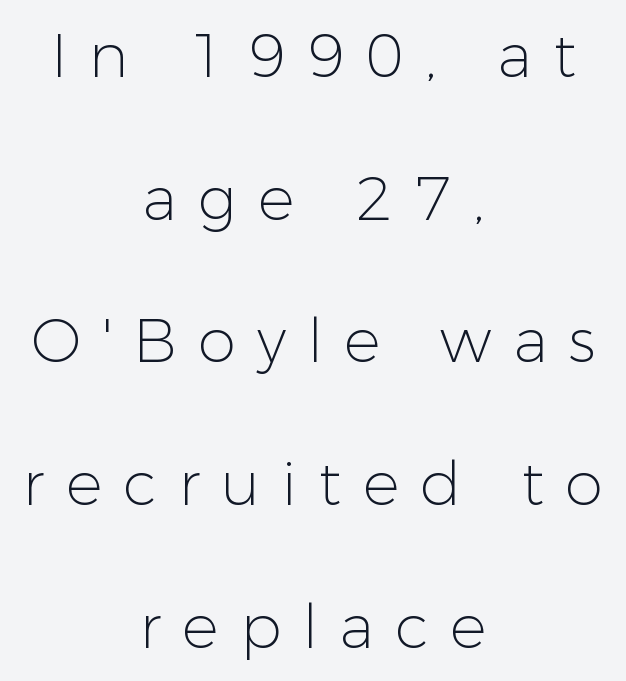
The image shows 61 px light sans-serif type, upright; set centered, loose line spacing (2.34x), unusually wide letter spacing (+0.35 em), not underlined; low stroke contrast and a medium x-height.
